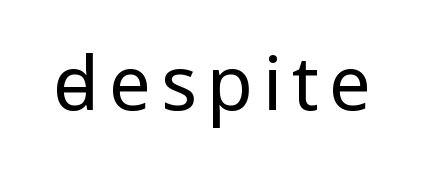
The image shows 75 px regular-weight sans-serif type, upright; set not underlined; low stroke contrast and a medium x-height.
